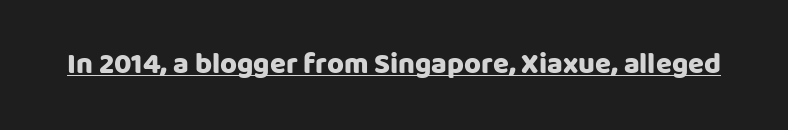
Q: Is the text italic (slanted)? A: No, it is upright.
Q: Is the typeface a serif or a sans-serif typeface? A: Sans-serif.
Q: Is the text underlined? A: Yes.
Q: Is the spacing between letters normal or unusually wide? A: Normal.
Q: Width (condensed, normal, or wide)? A: Normal.
Q: Stroke contrast? A: Low.
Q: x-height? A: Large.
Q: Monospaced? A: No.
